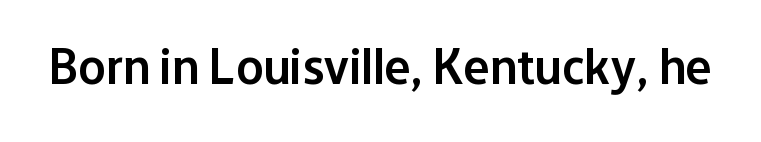
{"serif": "no", "italic": "no", "bold": "semi", "weight": "semibold", "width": "normal", "stroke_contrast": "low", "x_height": "medium", "monospaced": "no", "underline": "no", "letter_spacing": "normal", "letter_spacing_em": 0.0, "glyph_px": 50}
